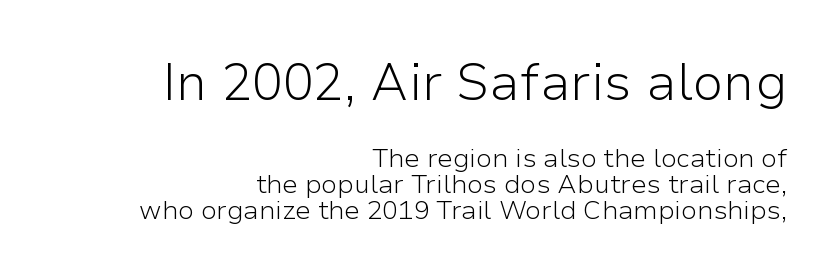
The emphasis by scale lands on block number one, above. Spacing verdict: proportional, widths tailored to each character. These lines huddle together more closely than default settings would place them. Font category for this specimen: sans-serif. The typesetter chose a ragged-left arrangement here. Italic: no, the glyphs are upright roman.
